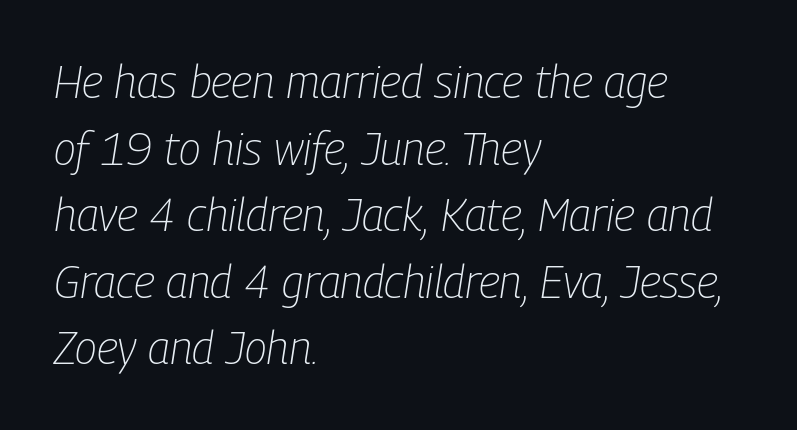
{"italic": "yes", "lean": "right", "slant_degrees": 9, "bold": "no", "weight": "light", "width": "condensed", "stroke_contrast": "low", "x_height": "medium", "monospaced": "no", "underline": "no", "align": "left", "line_spacing": "normal", "line_spacing_ratio": 1.48, "letter_spacing": "normal", "letter_spacing_em": 0.0, "glyph_px": 45}
